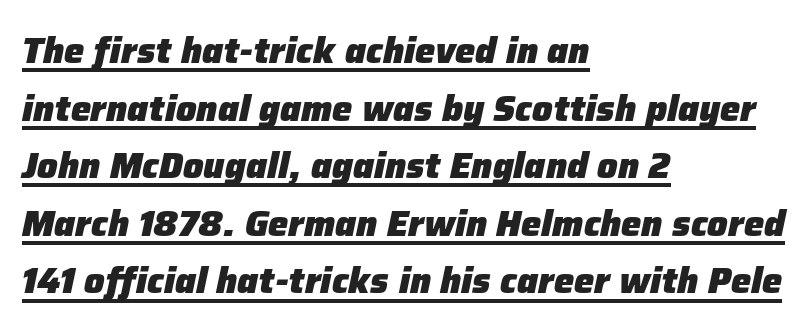
{"italic": "yes", "lean": "right", "slant_degrees": 12, "bold": "yes", "weight": "heavy", "width": "normal", "stroke_contrast": "low", "x_height": "medium", "monospaced": "no", "underline": "yes", "align": "left", "line_spacing": "normal", "line_spacing_ratio": 1.6, "letter_spacing": "normal", "letter_spacing_em": 0.0, "glyph_px": 36}
